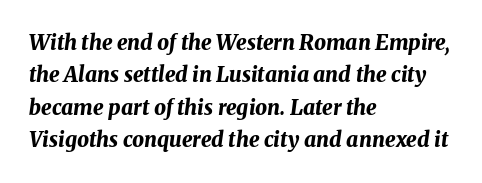
Its strokes are broad and dark, the hallmark of bold type. The passage shown leans; its letterforms are oblique. Notice how descenders clear the ascenders below comfortably — that's standard leading. The letterforms sit shoulder to shoulder at normal distance. Typeset ragged right — the left edge is the straight one. Decoration check: the copy has no underline.
